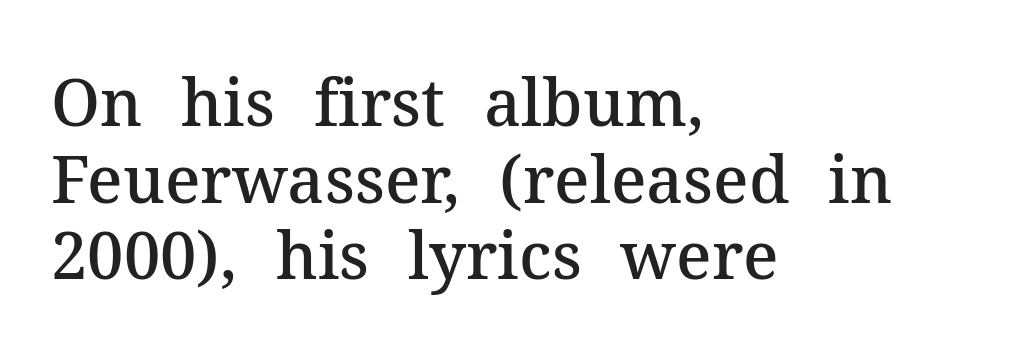
Character widths vary here, with narrow letters taking less room than wide ones. The lettering holds an erect, upright posture throughout. In CSS terms this would be text-align: left. Letterform terminals end in serifs throughout the passage. Semibold letterforms, between regular and bold.
